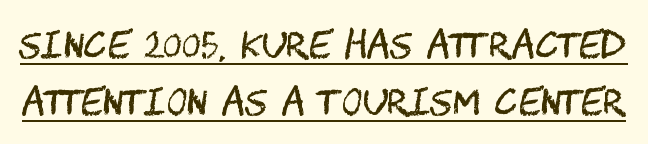
Q: Is the text bold? A: No.
Q: Is the text italic (slanted)? A: No, it is upright.
Q: Is the typeface a serif or a sans-serif typeface? A: Sans-serif.
Q: Is the text underlined? A: Yes.
Q: Is the spacing between letters normal or unusually wide? A: Normal.
Q: Is the spacing between lines tight, normal or loose? A: Normal.
Q: Width (condensed, normal, or wide)? A: Condensed.
Q: Stroke contrast? A: Medium.
Q: x-height? A: Large.
